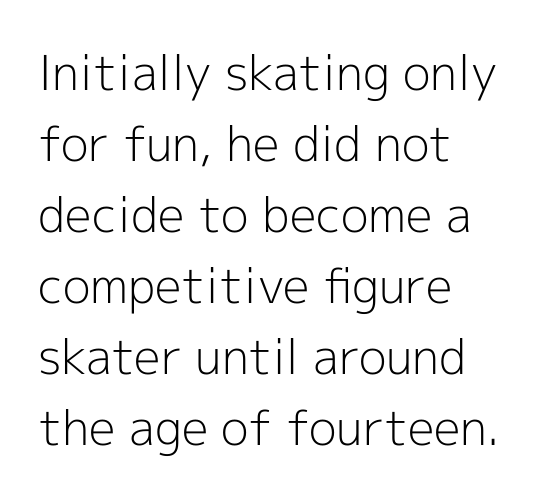
Q: Is the text bold? A: No.
Q: Is the text italic (slanted)? A: No, it is upright.
Q: Is the typeface a serif or a sans-serif typeface? A: Sans-serif.
Q: Is the text underlined? A: No.
Q: How is the paragraph aligned? A: Left-aligned.
Q: Is the spacing between letters normal or unusually wide? A: Normal.
Q: Is the spacing between lines tight, normal or loose? A: Normal.
Q: Width (condensed, normal, or wide)? A: Normal.
Q: x-height? A: Medium.
Q: Monospaced? A: No.
